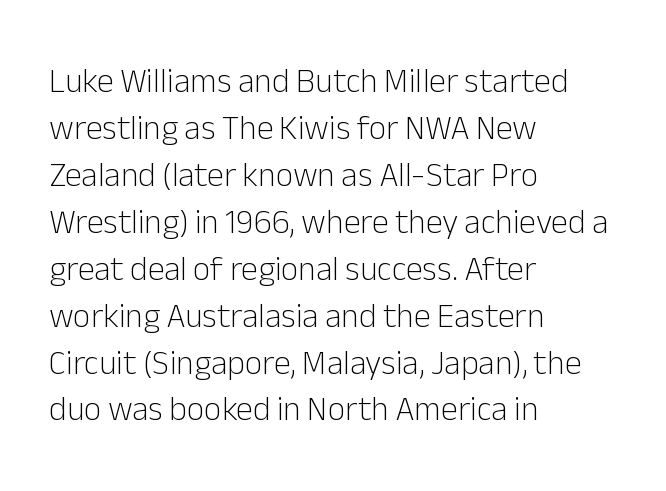
These lines are rendered in a variable-pitch font. This sample keeps an unexceptional amount of space between lines. Lines of text with bare space underneath. Serif or sans? Sans — the stroke terminals are bare.
